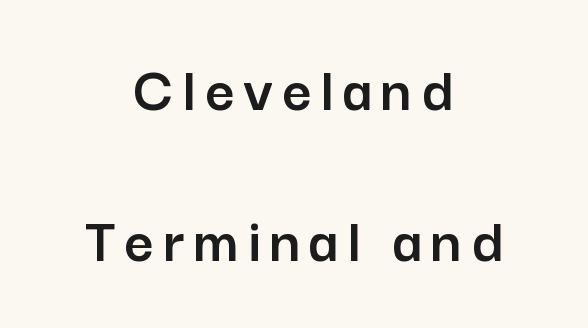
Q: Is the text italic (slanted)? A: No, it is upright.
Q: Is the typeface a serif or a sans-serif typeface? A: Sans-serif.
Q: Is the text underlined? A: No.
Q: How is the paragraph aligned? A: Centered.
Q: Is the spacing between lines tight, normal or loose? A: Loose.
Q: Width (condensed, normal, or wide)? A: Normal.
Q: Stroke contrast? A: Low.
Q: x-height? A: Medium.
Q: Monospaced? A: No.
